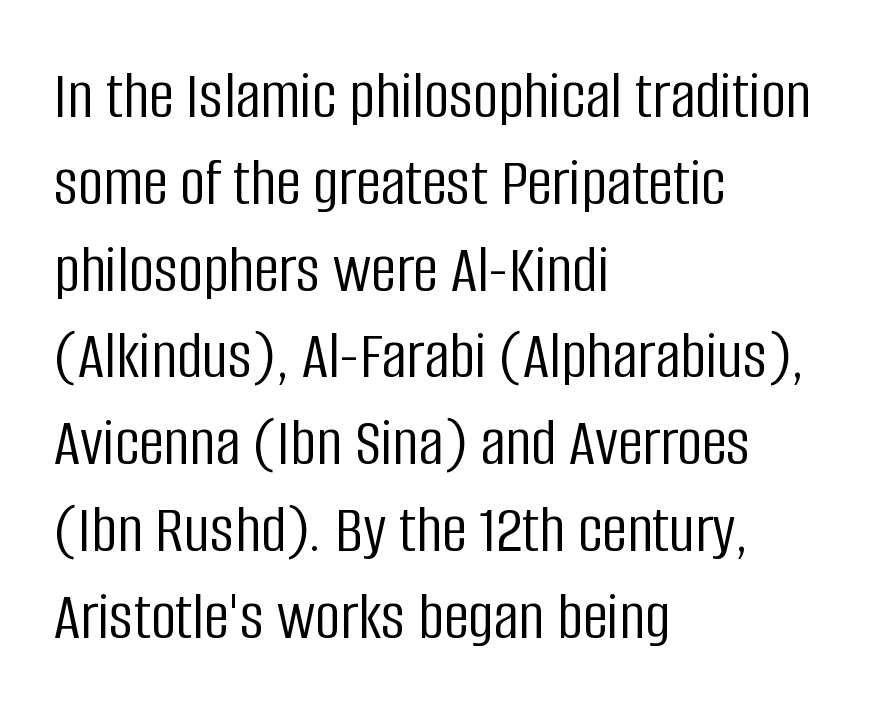
Q: Is the text bold? A: No.
Q: Is the text italic (slanted)? A: No, it is upright.
Q: Is the typeface a serif or a sans-serif typeface? A: Sans-serif.
Q: Is the text underlined? A: No.
Q: How is the paragraph aligned? A: Left-aligned.
Q: Is the spacing between letters normal or unusually wide? A: Normal.
Q: Width (condensed, normal, or wide)? A: Condensed.
Q: Stroke contrast? A: Low.
Q: x-height? A: Large.
Q: Monospaced? A: No.
